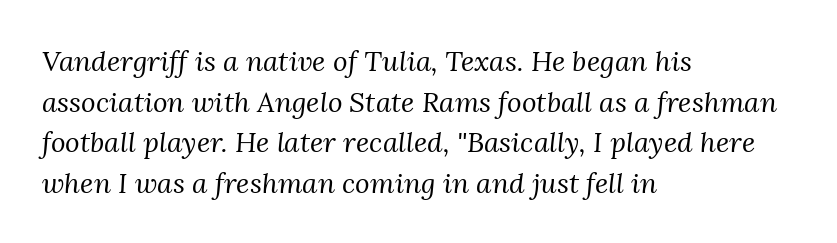
Q: Is the text bold? A: No.
Q: Is the text italic (slanted)? A: Yes, it leans right by about 3 degrees.
Q: Is the typeface a serif or a sans-serif typeface? A: Serif.
Q: Is the text underlined? A: No.
Q: How is the paragraph aligned? A: Left-aligned.
Q: Is the spacing between letters normal or unusually wide? A: Normal.
Q: Is the spacing between lines tight, normal or loose? A: Normal.
Q: Width (condensed, normal, or wide)? A: Normal.
Q: Stroke contrast? A: Medium.
Q: x-height? A: Medium.
Q: Monospaced? A: No.
